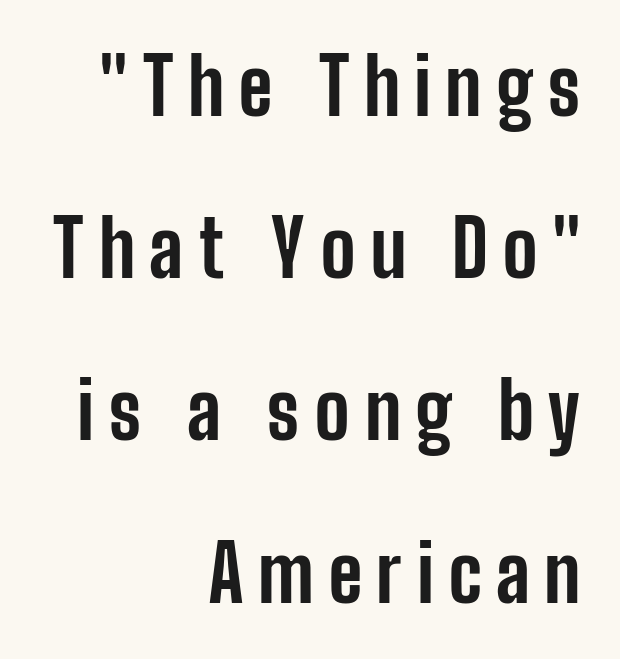
The image shows 78 px bold, condensed sans-serif type, upright; set right-aligned, loose line spacing (2.08x), not underlined; low stroke contrast and a medium x-height.
